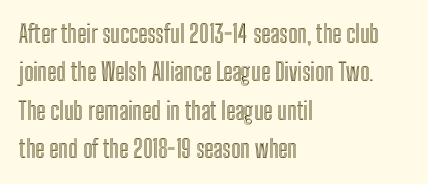
{"italic": "no", "underline": "no", "align": "left", "line_spacing": "normal", "line_spacing_ratio": 1.6, "letter_spacing": "normal", "letter_spacing_em": 0.0, "glyph_px": 24}
